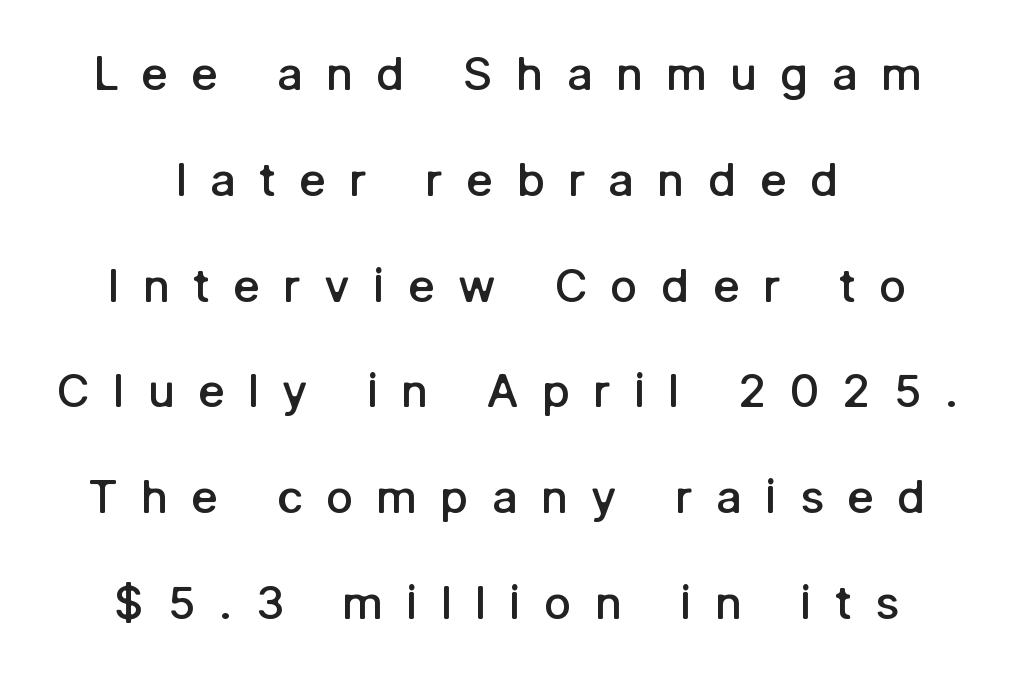
{"serif": "no", "italic": "no", "bold": "semi", "weight": "semibold", "width": "normal", "stroke_contrast": "low", "x_height": "medium", "monospaced": "no", "underline": "no", "align": "center", "line_spacing": "loose", "line_spacing_ratio": 2.3, "letter_spacing": "wide", "letter_spacing_em": 0.5, "glyph_px": 46}
